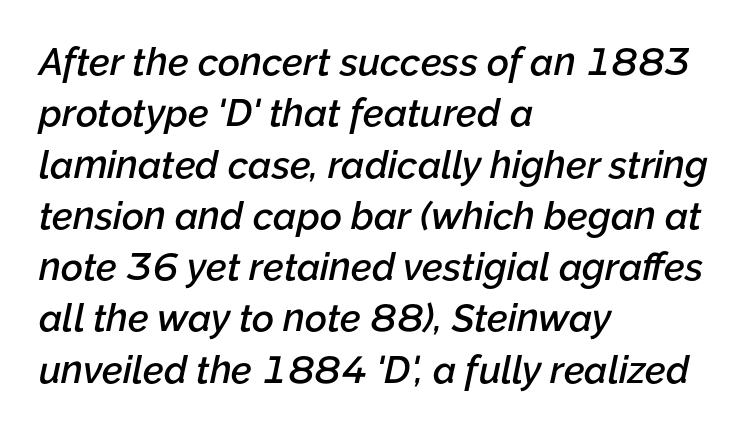
Descenders are the only things crossing below the line. Do the characters align in a grid? No, the font is proportional. How would I describe the line gaps? Plain and ordinary. Emphasis-style slanted type is in use. The lines in this sample share a left origin and differ only in where they stop. Default kerning and tracking; the words read as compact shapes.
